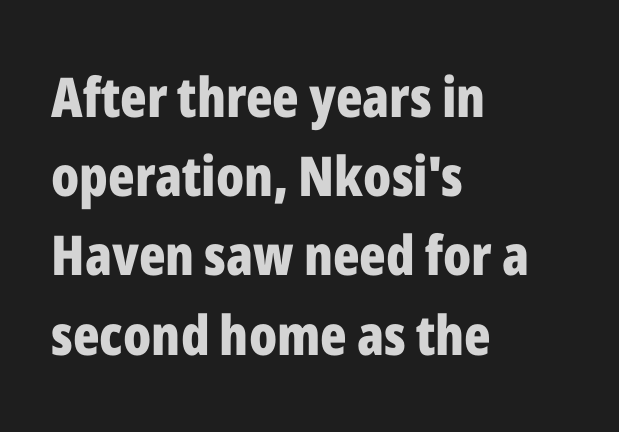
{"serif": "no", "italic": "no", "bold": "yes", "weight": "bold", "width": "condensed", "stroke_contrast": "low", "x_height": "medium", "monospaced": "no", "underline": "no", "align": "left", "line_spacing": "normal", "line_spacing_ratio": 1.44, "letter_spacing": "normal", "letter_spacing_em": 0.0, "glyph_px": 55}
